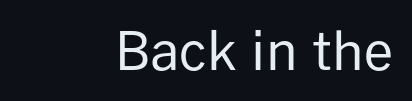
The rendering uses natural spacing where letterforms have individual widths. Notice how the stems are strictly vertical — no italics here. Short note: letters normally spaced. Honestly, there is no underline to notice here at all. The paragraph shown leans on its right margin. Letters have the restrained weight of plain body copy at most.
